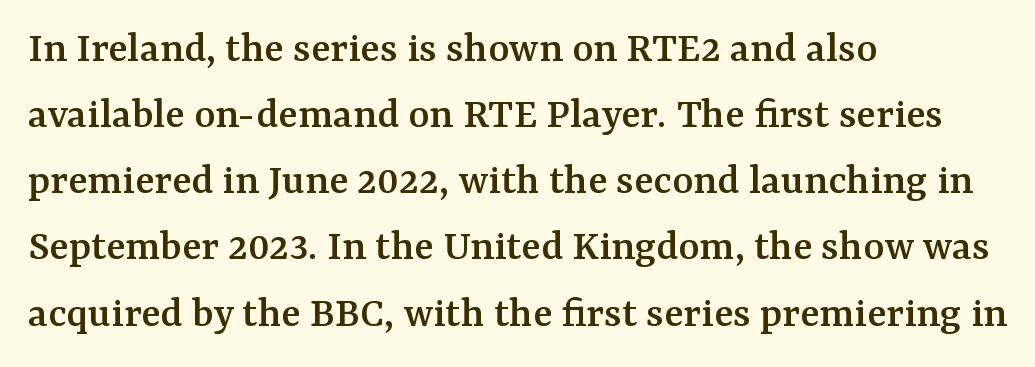
Is the letter spacing exaggerated? No — it looks like the ordinary default. Any mark beneath the type? The region is blank. In terms of letterform style, serifs are clearly present. You could not count columns in this text — the font is proportionally spaced. The lines are quadded left. It's the straight-up-and-down kind of type.
